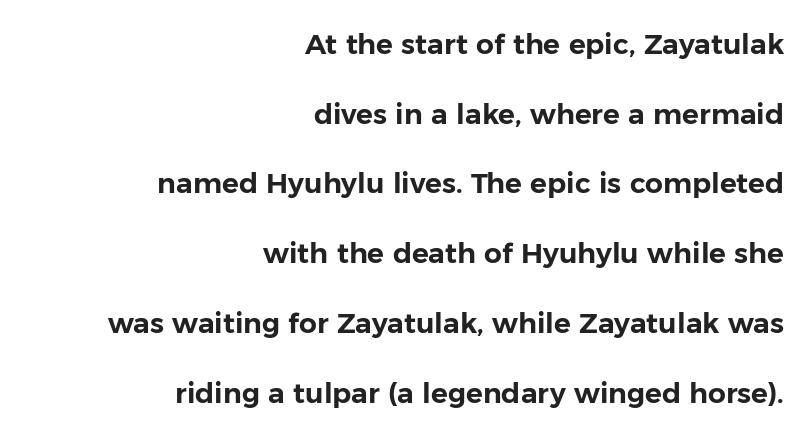
Q: Is the text italic (slanted)? A: No, it is upright.
Q: Is the typeface a serif or a sans-serif typeface? A: Sans-serif.
Q: Is the text underlined? A: No.
Q: How is the paragraph aligned? A: Right-aligned.
Q: Is the spacing between letters normal or unusually wide? A: Normal.
Q: Is the spacing between lines tight, normal or loose? A: Loose.
Q: Width (condensed, normal, or wide)? A: Normal.
Q: Stroke contrast? A: Low.
Q: x-height? A: Medium.
Q: Monospaced? A: No.
